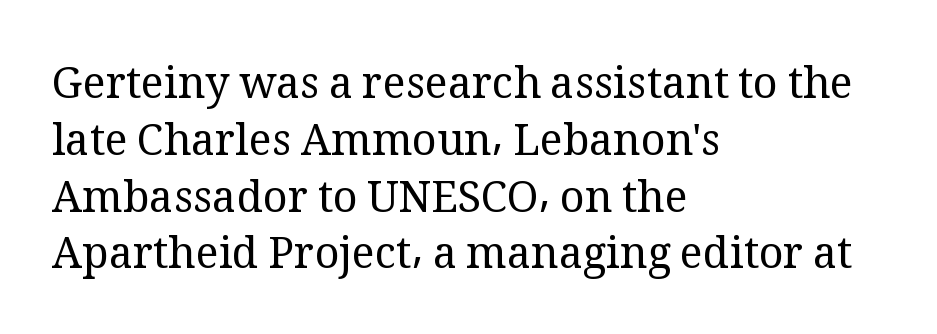
The image shows 43 px regular-weight serif type, upright; set left-aligned, normal line spacing (1.32x), normal letter spacing, not underlined; medium stroke contrast and a medium x-height.
